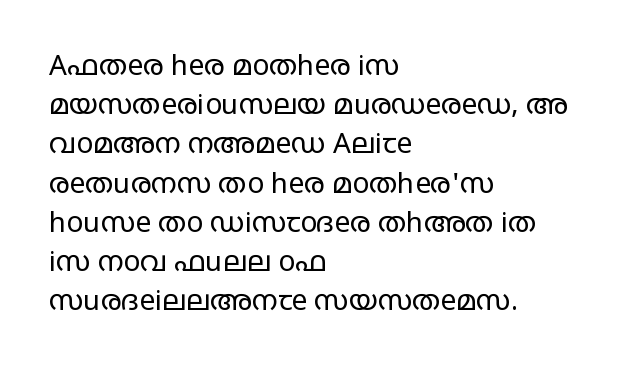
Does the leading feel generous? No, just average. A light-to-regular cut is what we see here. Short and long lines alike share a common starting point at left. Caption: standard tracking, unaltered. Bare-footed words on every line.
